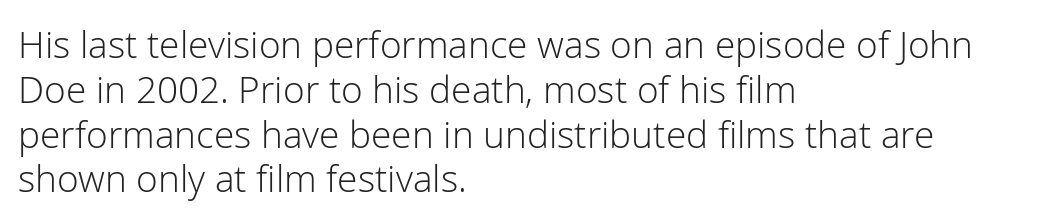
Q: Is the text bold? A: No.
Q: Is the text italic (slanted)? A: No, it is upright.
Q: Is the typeface a serif or a sans-serif typeface? A: Sans-serif.
Q: Is the text underlined? A: No.
Q: How is the paragraph aligned? A: Left-aligned.
Q: Is the spacing between letters normal or unusually wide? A: Normal.
Q: Width (condensed, normal, or wide)? A: Normal.
Q: Stroke contrast? A: Low.
Q: x-height? A: Medium.
Q: Monospaced? A: No.
